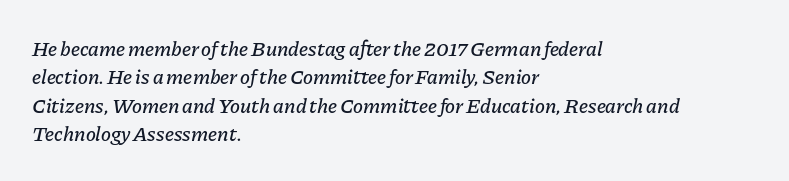
{"italic": "yes", "lean": "right", "slant_degrees": 11, "underline": "no", "align": "left", "line_spacing": "normal", "line_spacing_ratio": 1.35, "letter_spacing": "normal", "letter_spacing_em": 0.0, "glyph_px": 21}
